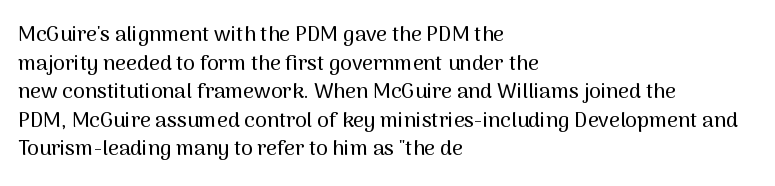
The image shows 21 px text type, upright; set left-aligned, normal line spacing (1.36x), normal letter spacing, not underlined.
